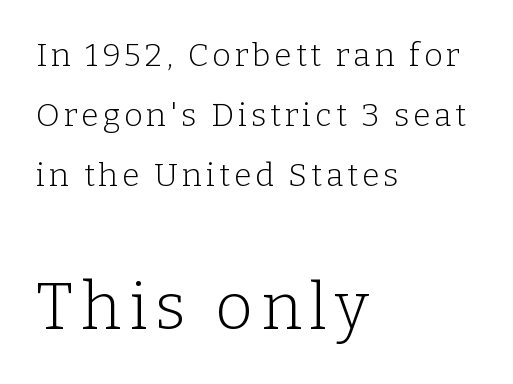
Q: Is the text bold? A: No.
Q: Is the text italic (slanted)? A: No, it is upright.
Q: Is the typeface a serif or a sans-serif typeface? A: Serif.
Q: Is the text underlined? A: No.
Q: How is the paragraph aligned? A: Left-aligned.
Q: Which block of text is set in a larger size, the first (top) or the second (bottom)? A: The second (bottom) one.
Q: Width (condensed, normal, or wide)? A: Normal.
Q: Stroke contrast? A: Low.
Q: x-height? A: Medium.
Q: Monospaced? A: No.
